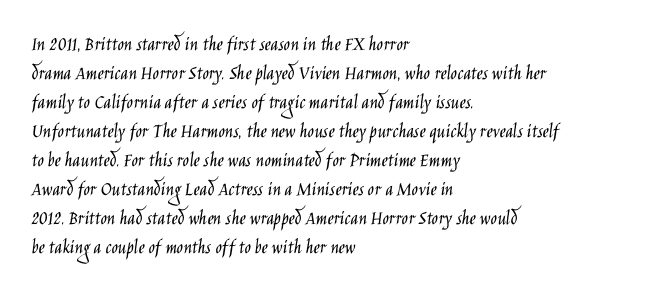
{"bold": "no", "underline": "no", "align": "left", "line_spacing": "normal", "line_spacing_ratio": 1.38, "letter_spacing": "normal", "letter_spacing_em": 0.0, "glyph_px": 21}
